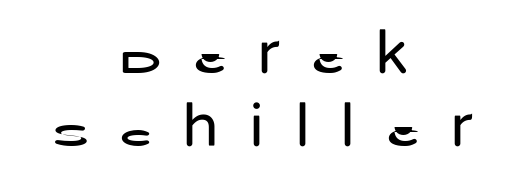
Is this a fixed-width face? No — the glyphs have proportional, varying widths. The space beneath each line is pristine and unruled. This rendering employs a face without finishing strokes, i.e., a sans-serif. Short and long lines alike share a common midpoint.
